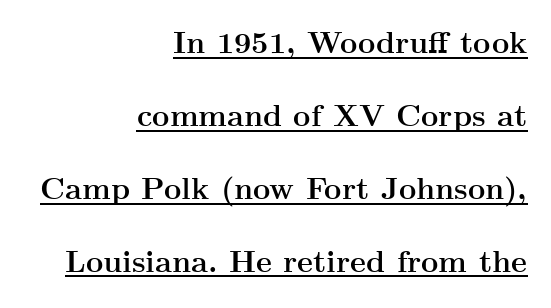
No italicization has been applied; the sample stays upright. Does the type have serifs? Yes, each stem ends in a small foot. Underlining? Definitely there. Vertically, the passage feels expansive, rows floating well apart. The rendering anchors every line to the right-hand side. Is the letter spacing exaggerated? No — it looks like the ordinary default.
